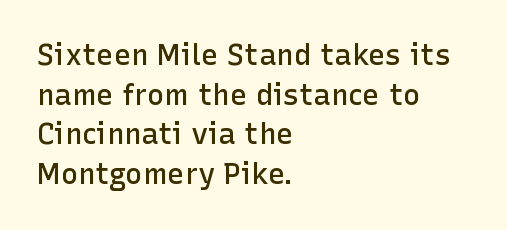
The type sits square on the baseline with zero lean. This sample is left-justified, so line endings fall wherever the words run out. Think of a printed novel: that variable character pitch is what you see here. Typographic density is moderately raised because the face is semibold. The zone under the glyphs is completely vacant.
